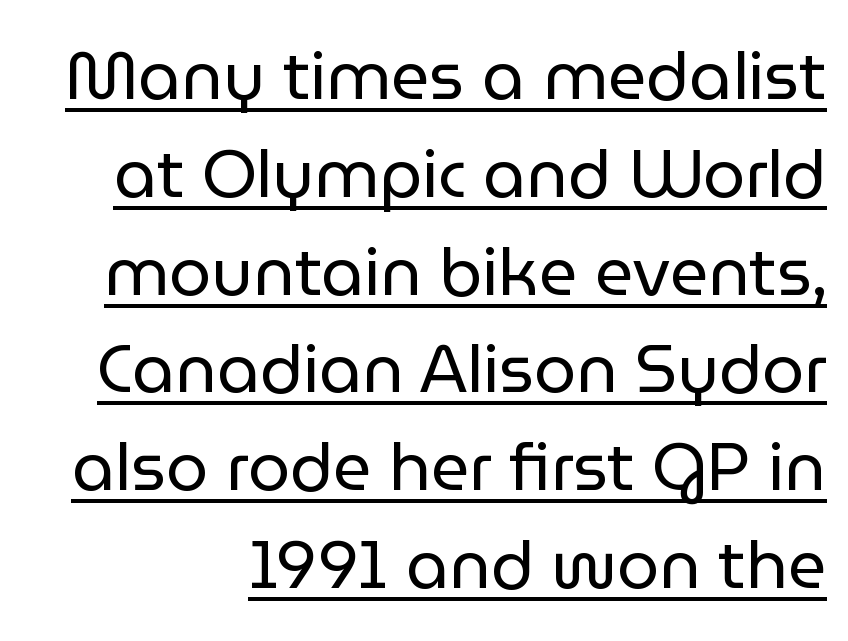
{"serif": "no", "italic": "no", "bold": "no", "weight": "regular", "width": "normal", "stroke_contrast": "low", "x_height": "medium", "monospaced": "no", "underline": "yes", "line_spacing": "normal", "line_spacing_ratio": 1.46, "letter_spacing": "normal", "letter_spacing_em": 0.0, "glyph_px": 67}
